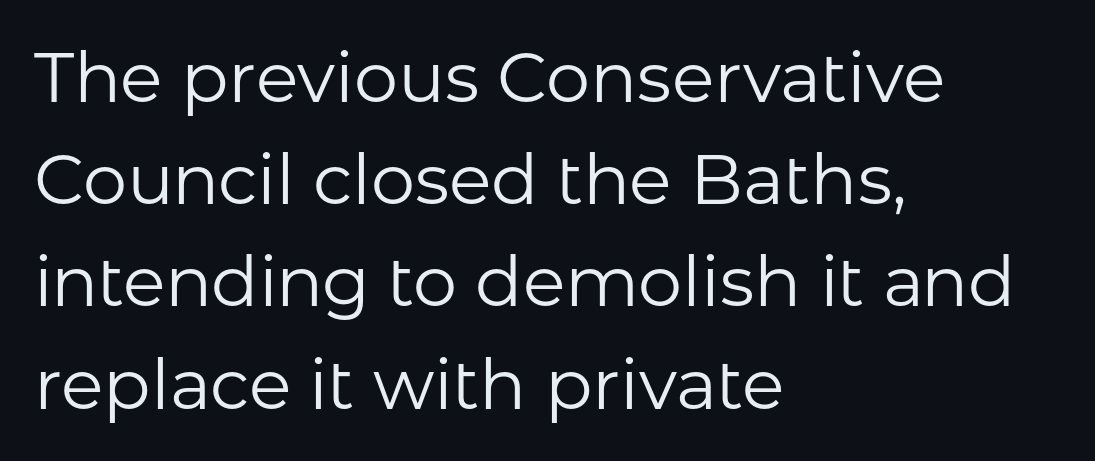
Q: Is the text bold? A: No.
Q: Is the text italic (slanted)? A: No, it is upright.
Q: Is the typeface a serif or a sans-serif typeface? A: Sans-serif.
Q: Is the text underlined? A: No.
Q: How is the paragraph aligned? A: Left-aligned.
Q: Is the spacing between letters normal or unusually wide? A: Normal.
Q: Is the spacing between lines tight, normal or loose? A: Normal.
Q: Width (condensed, normal, or wide)? A: Normal.
Q: Stroke contrast? A: Low.
Q: x-height? A: Medium.
Q: Monospaced? A: No.
